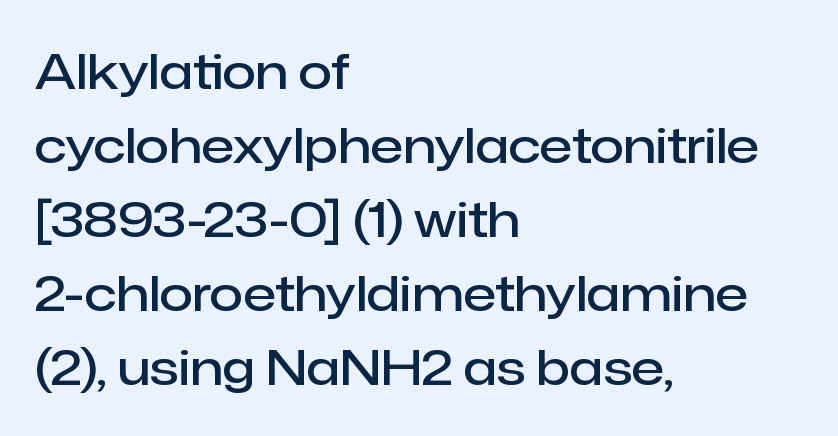
The image shows 49 px semibold sans-serif type, upright; set left-aligned, normal line spacing (1.51x), normal letter spacing, not underlined; low stroke contrast and a medium x-height.
